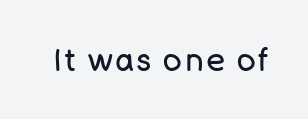
The space beneath each line is pristine and unruled. Is there any slant? The stems are plumb. This sample uses a sans-serif face. Is this a fixed-width face? No — the glyphs have proportional, varying widths. Summary of weight: not heavy and not bold.
